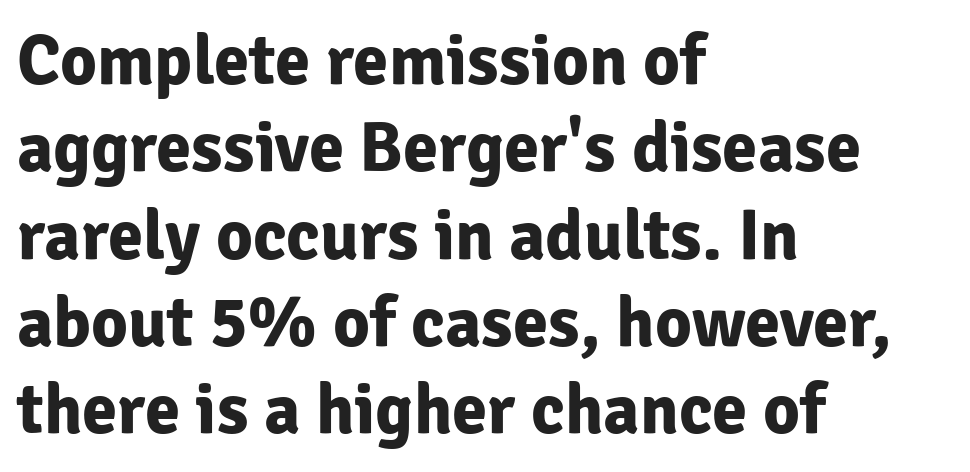
The characters look thick and weighty, a clear bold. The passage shown is typeset with a sans-serif family. A typesetter would mark this as roman, not italic. This rendering leaves character spacing at its baseline value. Glance below the letters and you will spot only blank space.
